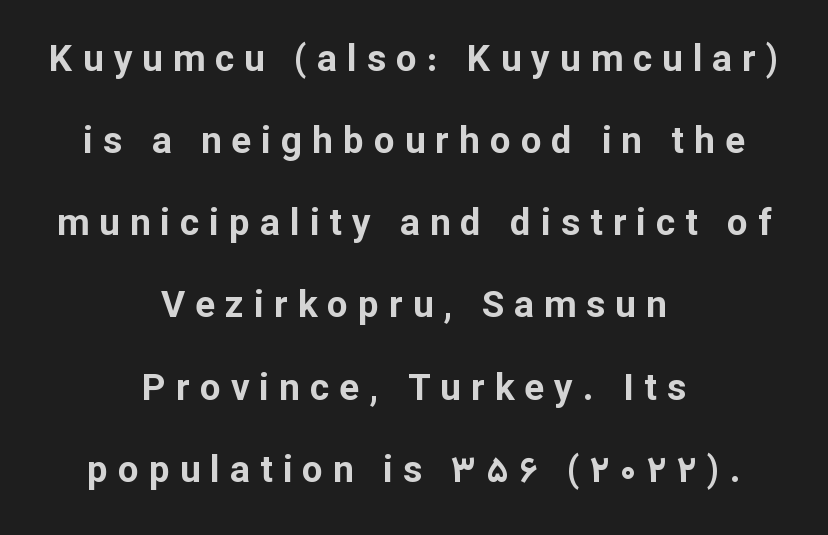
{"serif": "no", "italic": "no", "bold": "yes", "weight": "bold", "width": "normal", "stroke_contrast": "low", "x_height": "medium", "monospaced": "no", "underline": "no", "align": "center", "line_spacing": "loose", "line_spacing_ratio": 2.22, "letter_spacing": "wide", "letter_spacing_em": 0.27, "glyph_px": 37}
